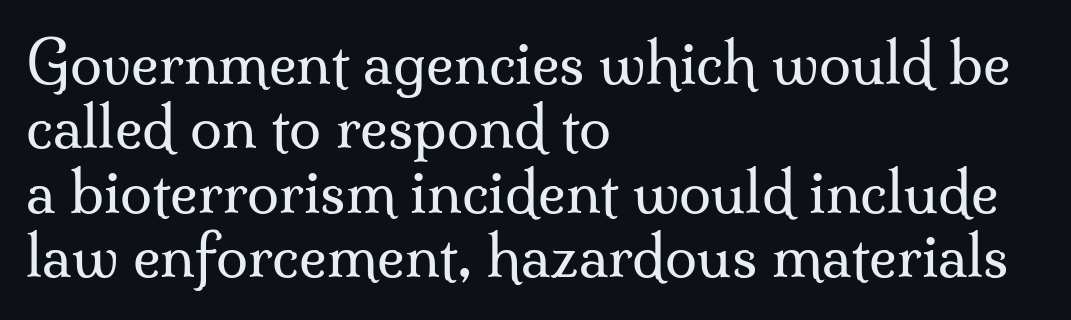
Descenders are the only things crossing below the line. Bold? No — there's no thickening of the strokes. Do the characters align in a grid? No, the font is proportional. A roman cut, with each character standing at attention.
